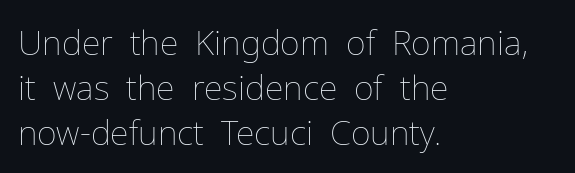
The image shows 34 px thin type, upright; set left-aligned, normal line spacing (1.32x), normal letter spacing, not underlined; low stroke contrast and a medium x-height.
